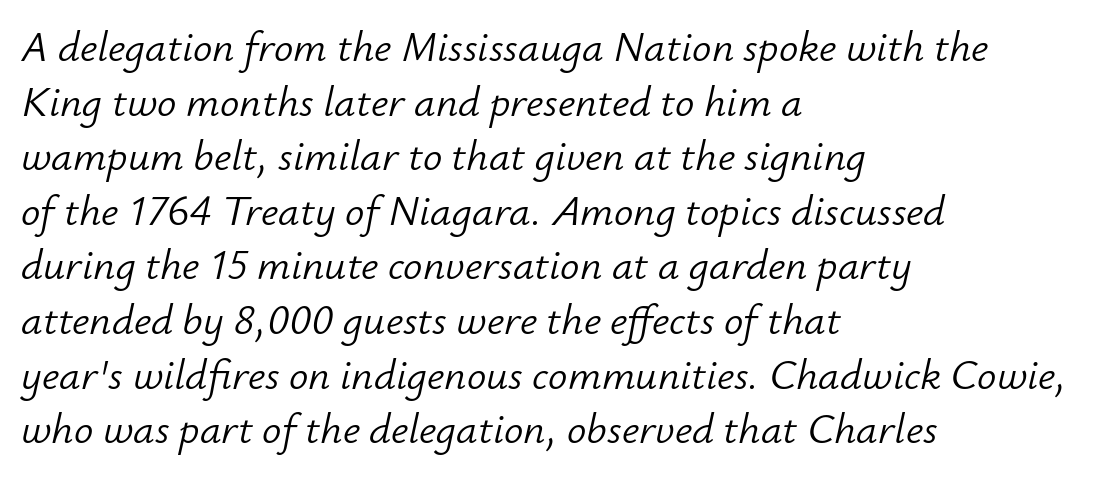
Q: Is the text bold? A: No.
Q: Is the text italic (slanted)? A: Yes, it leans right by about 12 degrees.
Q: Is the text underlined? A: No.
Q: How is the paragraph aligned? A: Left-aligned.
Q: Is the spacing between letters normal or unusually wide? A: Normal.
Q: Is the spacing between lines tight, normal or loose? A: Normal.
Q: Width (condensed, normal, or wide)? A: Normal.
Q: Stroke contrast? A: Low.
Q: x-height? A: Small.
Q: Monospaced? A: No.
